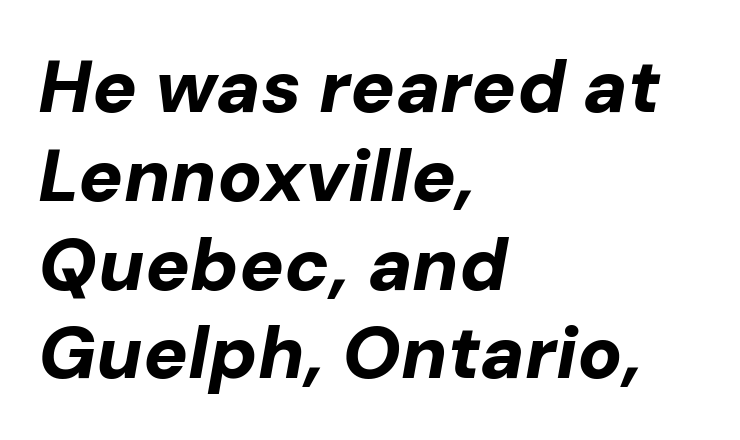
Q: Is the text bold? A: Yes.
Q: Is the text italic (slanted)? A: Yes, it leans right by about 10 degrees.
Q: Is the text underlined? A: No.
Q: How is the paragraph aligned? A: Left-aligned.
Q: Is the spacing between letters normal or unusually wide? A: Normal.
Q: Width (condensed, normal, or wide)? A: Normal.
Q: Stroke contrast? A: Low.
Q: x-height? A: Medium.
Q: Monospaced? A: No.
